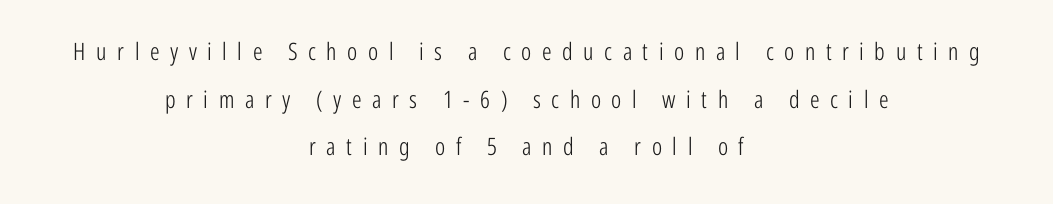
Q: Is the text bold? A: No.
Q: Is the text italic (slanted)? A: No, it is upright.
Q: Is the text underlined? A: No.
Q: How is the paragraph aligned? A: Centered.
Q: Is the spacing between letters normal or unusually wide? A: Unusually wide.
Q: Is the spacing between lines tight, normal or loose? A: Loose.
